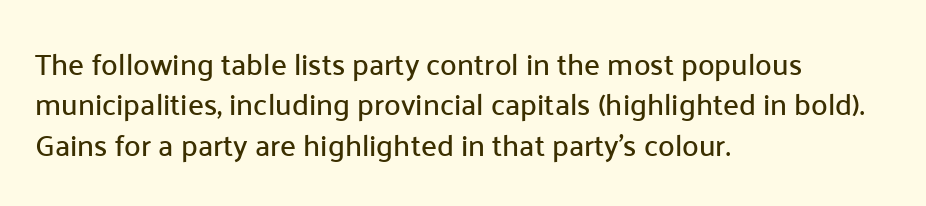
Q: Is the text italic (slanted)? A: No, it is upright.
Q: Is the typeface a serif or a sans-serif typeface? A: Sans-serif.
Q: Is the text underlined? A: No.
Q: How is the paragraph aligned? A: Left-aligned.
Q: Is the spacing between letters normal or unusually wide? A: Normal.
Q: Is the spacing between lines tight, normal or loose? A: Normal.
Q: Width (condensed, normal, or wide)? A: Normal.
Q: Stroke contrast? A: Low.
Q: x-height? A: Medium.
Q: Monospaced? A: No.
